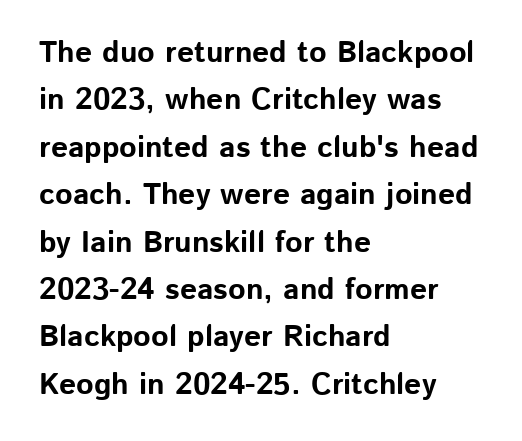
A typesetter would call this zero additional tracking. Interline gaps are of average width in this sample. These lines are rendered in a variable-pitch font. This sample uses an upright cut, with every glyph sitting square on the baseline.
